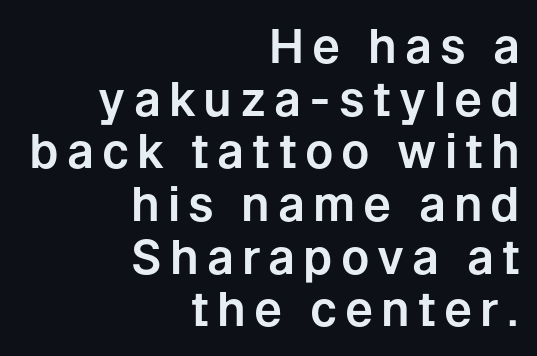
{"serif": "no", "italic": "no", "width": "normal", "stroke_contrast": "low", "x_height": "medium", "monospaced": "no", "underline": "no", "align": "right", "line_spacing": "tight", "line_spacing_ratio": 1.12, "glyph_px": 47}
